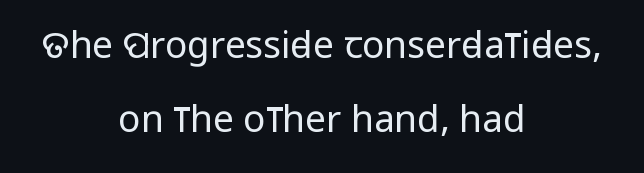
The rendering uses natural spacing where letterforms have individual widths. In terms of leading, this rendering errs on the spacious side. Compared with a flush-left layout, this one balances lines on the center instead. This rendering features lettering with no underline. Default kerning and tracking; the words read as compact shapes.
